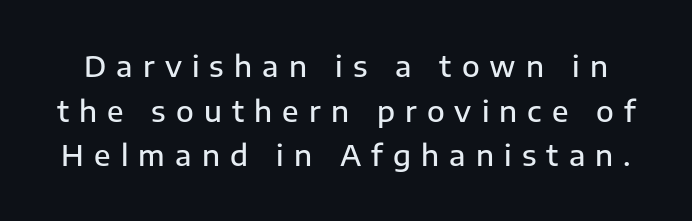
Q: Is the text bold? A: Semi-bold.
Q: Is the text italic (slanted)? A: No, it is upright.
Q: Is the typeface a serif or a sans-serif typeface? A: Sans-serif.
Q: Is the text underlined? A: No.
Q: Is the spacing between letters normal or unusually wide? A: Unusually wide.
Q: Is the spacing between lines tight, normal or loose? A: Normal.
Q: Width (condensed, normal, or wide)? A: Normal.
Q: Stroke contrast? A: Low.
Q: x-height? A: Medium.
Q: Monospaced? A: No.
